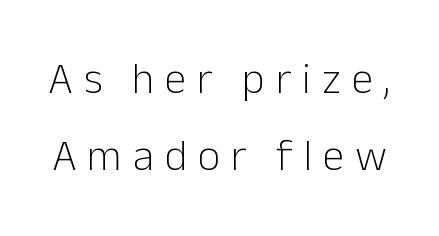
The rendering uses natural spacing where letterforms have individual widths. Stroke terminals: plain, sans-serif. The characters are drawn with everyday or finer stroke widths. Letter spacing: wide.
